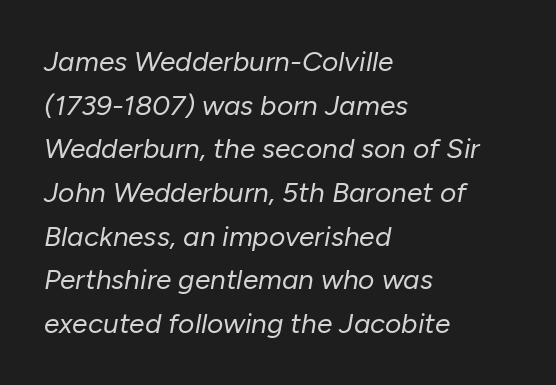
Q: Is the text bold? A: No.
Q: Is the text italic (slanted)? A: Yes, it leans right by about 10 degrees.
Q: Is the text underlined? A: No.
Q: How is the paragraph aligned? A: Left-aligned.
Q: Is the spacing between letters normal or unusually wide? A: Normal.
Q: Is the spacing between lines tight, normal or loose? A: Normal.
Q: Width (condensed, normal, or wide)? A: Normal.
Q: Stroke contrast? A: Low.
Q: x-height? A: Medium.
Q: Monospaced? A: No.
